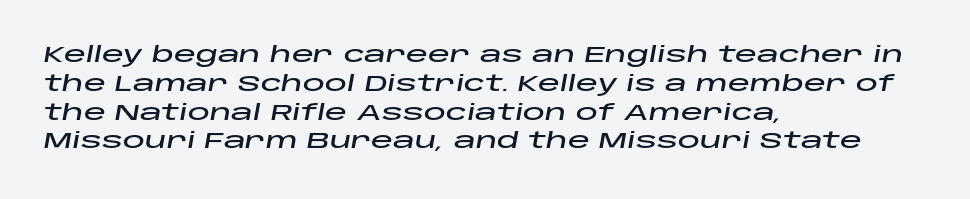
The image shows 22 px text type, italic (leaning right); set left-aligned, normal line spacing (1.31x), normal letter spacing, not underlined.
